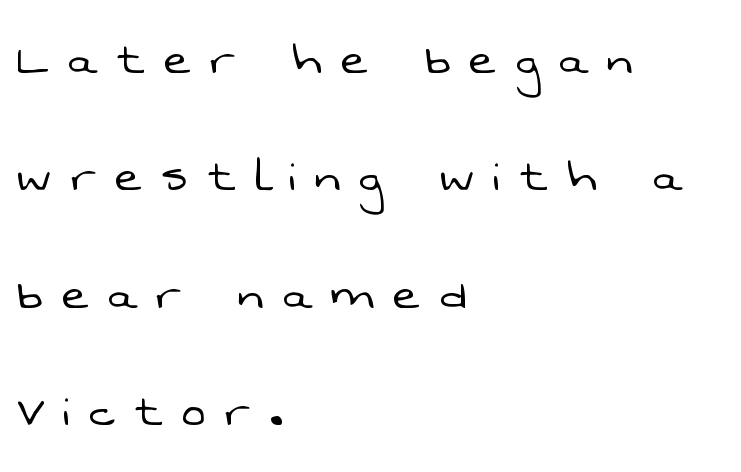
The line-height multiplier appears high, well above default. Summary of weight: not heavy and not bold. Horizontal alignment here is leftward, the default for most running prose. Here the glyphs are tracked loosely, breaking word shapes into spaced letters.
